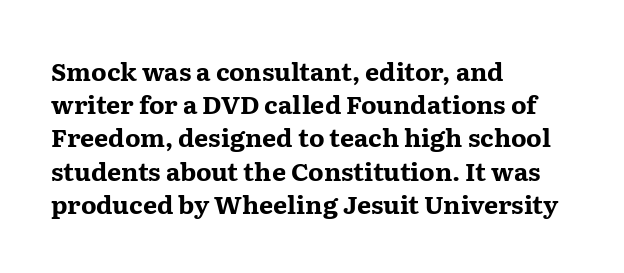
Q: Is the text bold? A: Yes.
Q: Is the text italic (slanted)? A: No, it is upright.
Q: Is the text underlined? A: No.
Q: How is the paragraph aligned? A: Left-aligned.
Q: Is the spacing between letters normal or unusually wide? A: Normal.
Q: Is the spacing between lines tight, normal or loose? A: Normal.
